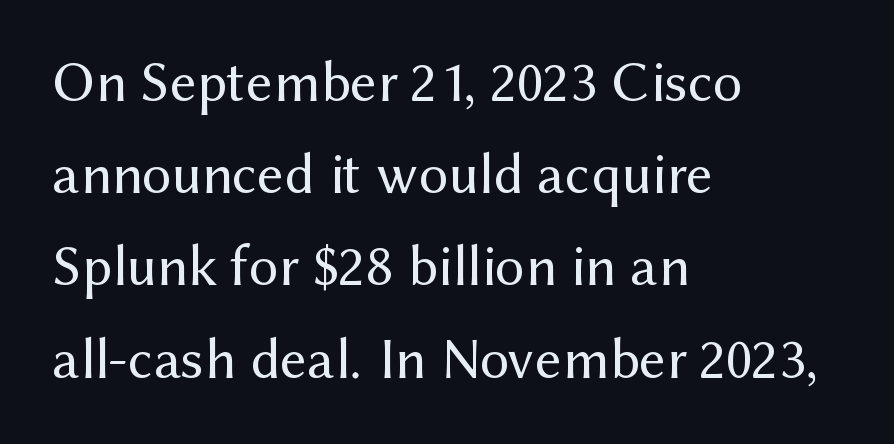
Look at the bottom of the vertical strokes: they stop flat, with no serifs. A light-to-regular cut is what we see here. Quick note: interline space is typical. These lines keep a tight, regular rhythm from letter to letter.
